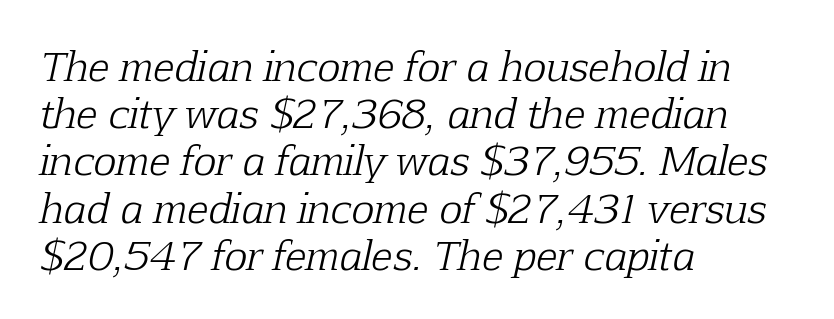
The image shows 39 px light serif type, italic (leaning right); set left-aligned, line spacing 1.21x, normal letter spacing, not underlined; low stroke contrast and a medium x-height.
